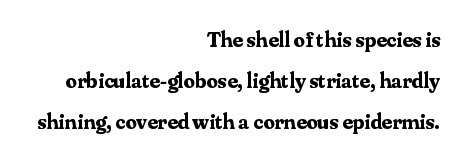
{"italic": "no", "bold": "yes", "underline": "no", "align": "right", "line_spacing_ratio": 1.87, "letter_spacing": "normal", "letter_spacing_em": 0.0, "glyph_px": 22}
